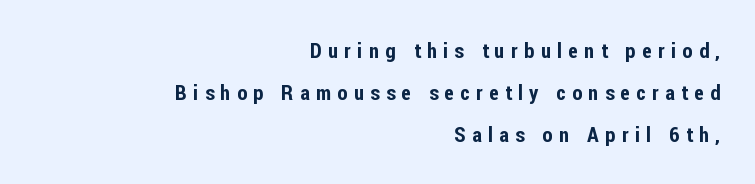
The image shows 21 px text type, upright; set right-aligned, loose line spacing (1.99x), unusually wide letter spacing (+0.3 em), not underlined.
